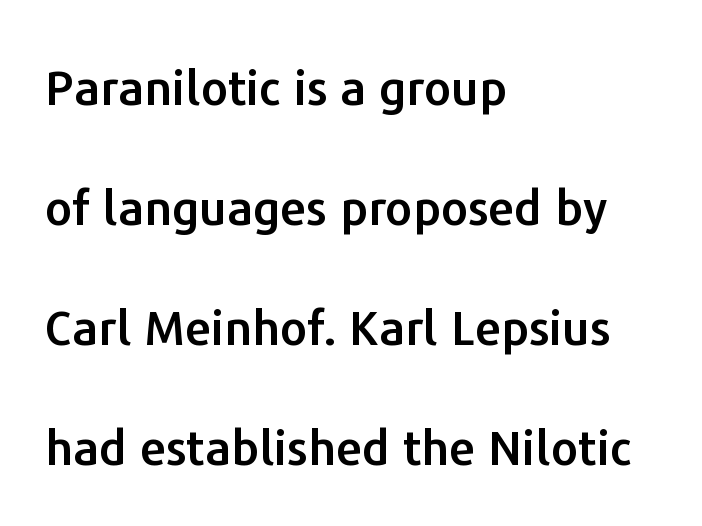
{"serif": "no", "italic": "no", "width": "normal", "stroke_contrast": "low", "x_height": "medium", "monospaced": "no", "underline": "no", "align": "left", "line_spacing": "loose", "line_spacing_ratio": 2.5, "letter_spacing": "normal", "letter_spacing_em": 0.0, "glyph_px": 48}
